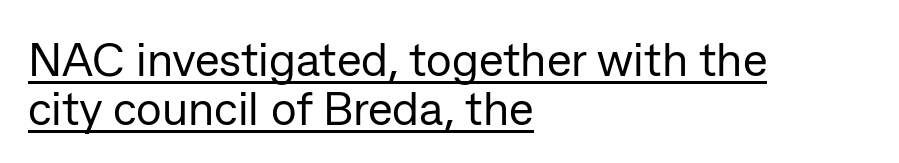
{"serif": "no", "italic": "no", "bold": "no", "weight": "regular", "width": "normal", "stroke_contrast": "low", "x_height": "medium", "monospaced": "no", "underline": "yes", "align": "left", "line_spacing": "tight", "line_spacing_ratio": 1.04, "letter_spacing": "normal", "letter_spacing_em": 0.0, "glyph_px": 47}
